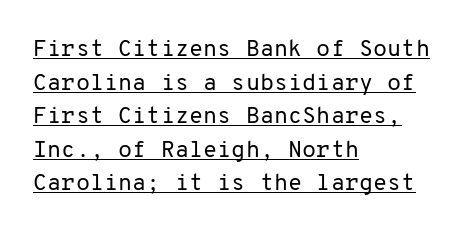
{"italic": "no", "bold": "no", "underline": "yes", "align": "left", "line_spacing": "normal", "line_spacing_ratio": 1.46, "letter_spacing": "normal", "letter_spacing_em": 0.0, "glyph_px": 23}
